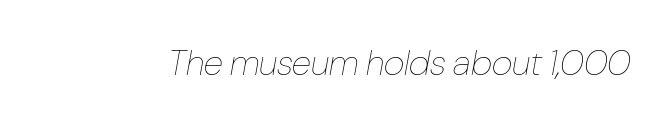
The image shows 36 px thin, condensed type, italic (leaning right); set normal letter spacing, not underlined; low stroke contrast and a medium x-height.
